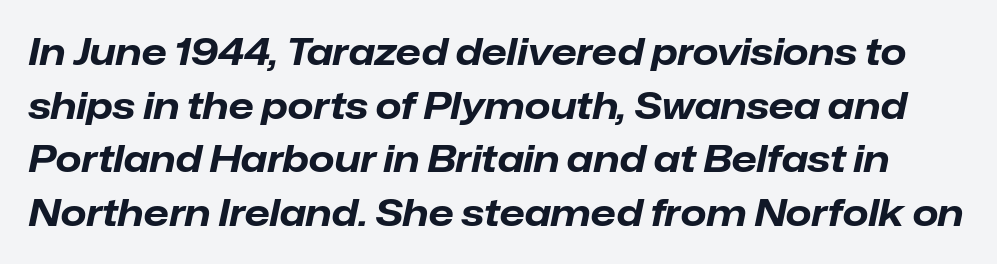
{"italic": "yes", "lean": "right", "slant_degrees": 12, "bold": "yes", "weight": "bold", "width": "normal", "stroke_contrast": "low", "x_height": "medium", "monospaced": "no", "underline": "no", "line_spacing": "normal", "line_spacing_ratio": 1.45, "letter_spacing": "normal", "letter_spacing_em": 0.0, "glyph_px": 37}
